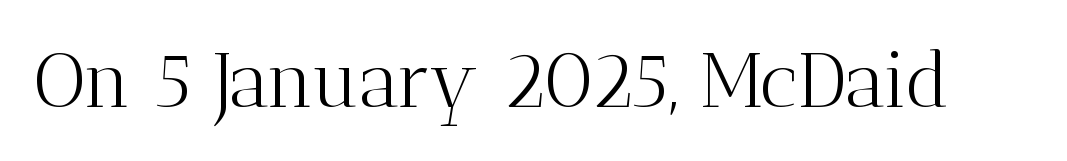
{"serif": "yes", "italic": "no", "bold": "no", "weight": "light", "width": "normal", "stroke_contrast": "medium", "x_height": "medium", "monospaced": "no", "underline": "no", "letter_spacing": "normal", "letter_spacing_em": 0.0, "glyph_px": 77}
